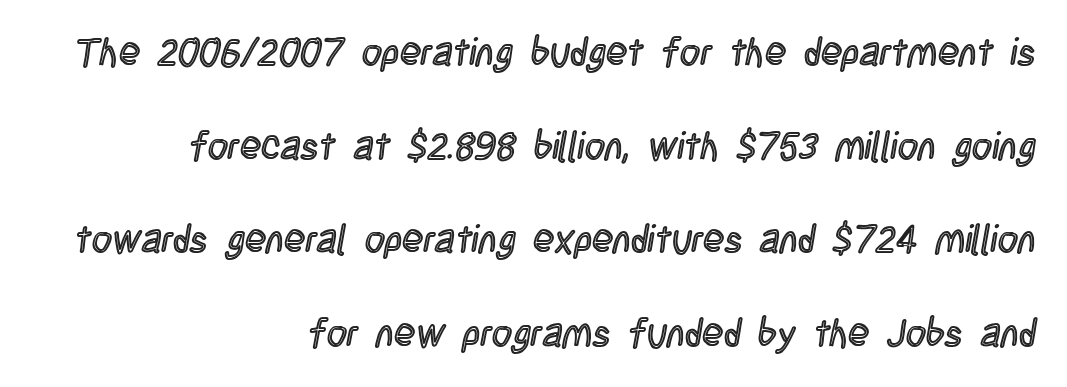
{"width": "condensed", "x_height": "large", "monospaced": "no", "underline": "no", "align": "right", "line_spacing": "loose", "line_spacing_ratio": 2.4, "letter_spacing": "normal", "letter_spacing_em": 0.0, "glyph_px": 39}
